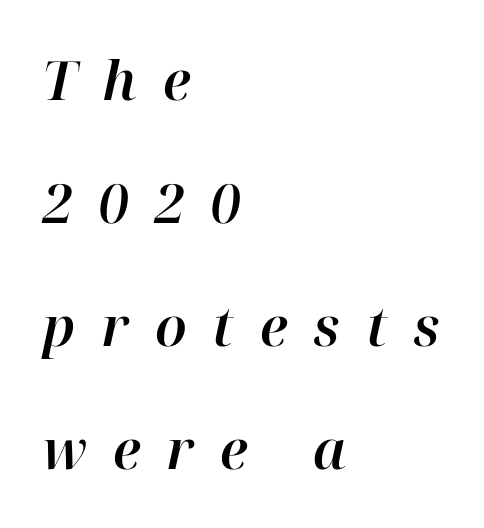
The image shows 54 px text type, italic (leaning right); set left-aligned, loose line spacing (2.28x), unusually wide letter spacing (+0.48 em), not underlined; high stroke contrast and a medium x-height.
